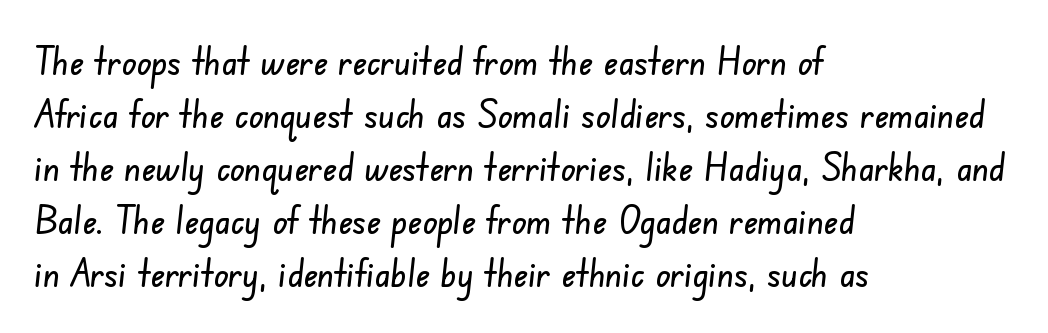
Q: Is the typeface a serif or a sans-serif typeface? A: Sans-serif.
Q: Is the text underlined? A: No.
Q: How is the paragraph aligned? A: Left-aligned.
Q: Is the spacing between letters normal or unusually wide? A: Normal.
Q: Is the spacing between lines tight, normal or loose? A: Normal.
Q: Width (condensed, normal, or wide)? A: Condensed.
Q: Stroke contrast? A: Low.
Q: x-height? A: Small.
Q: Monospaced? A: No.
